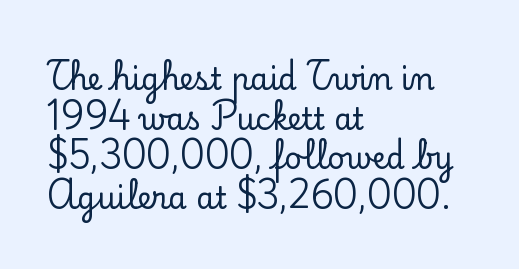
Casual observation: everything's shoved over to the left. No word sits above an underline. Stroke terminals: seriffed. Words appear dense and cohesive because spacing is normal. No italicization has been applied; the sample stays upright.
